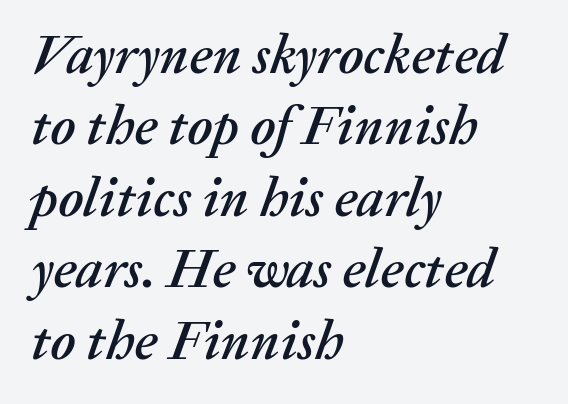
{"italic": "yes", "lean": "right", "slant_degrees": 20, "width": "normal", "stroke_contrast": "medium", "x_height": "medium", "monospaced": "no", "underline": "no", "align": "left", "line_spacing": "normal", "line_spacing_ratio": 1.3, "letter_spacing": "normal", "letter_spacing_em": 0.0, "glyph_px": 55}
